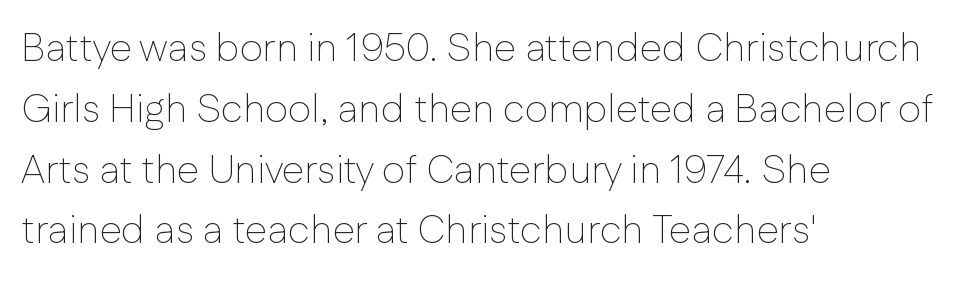
Q: Is the text bold? A: No.
Q: Is the text italic (slanted)? A: No, it is upright.
Q: Is the typeface a serif or a sans-serif typeface? A: Sans-serif.
Q: Is the text underlined? A: No.
Q: How is the paragraph aligned? A: Left-aligned.
Q: Is the spacing between letters normal or unusually wide? A: Normal.
Q: Is the spacing between lines tight, normal or loose? A: Normal.
Q: Width (condensed, normal, or wide)? A: Normal.
Q: Stroke contrast? A: Low.
Q: x-height? A: Medium.
Q: Monospaced? A: No.
